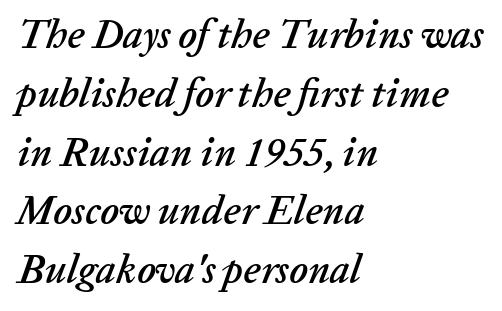
{"italic": "yes", "lean": "right", "slant_degrees": 20, "width": "normal", "stroke_contrast": "low", "x_height": "medium", "monospaced": "no", "underline": "no", "align": "left", "line_spacing": "normal", "line_spacing_ratio": 1.47, "letter_spacing": "normal", "letter_spacing_em": 0.0, "glyph_px": 40}
